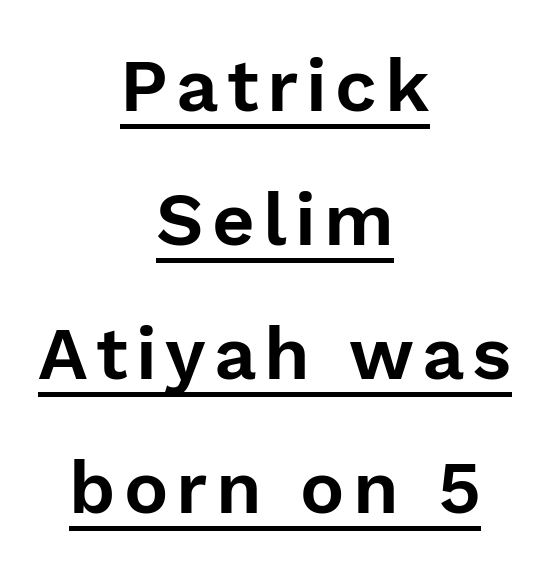
The image shows 74 px sans-serif type, upright; set centered, line spacing 1.81x, underlined; low stroke contrast and a medium x-height.
